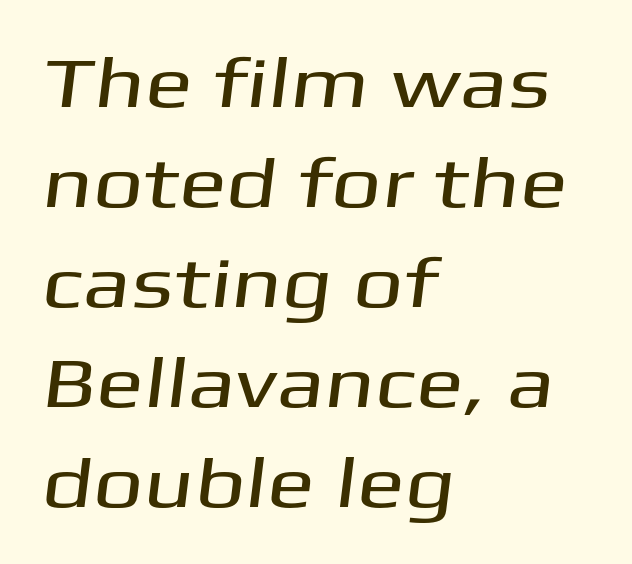
The image shows 71 px wide sans-serif type; set left-aligned, normal line spacing (1.41x), normal letter spacing, not underlined; medium stroke contrast and a medium x-height.
